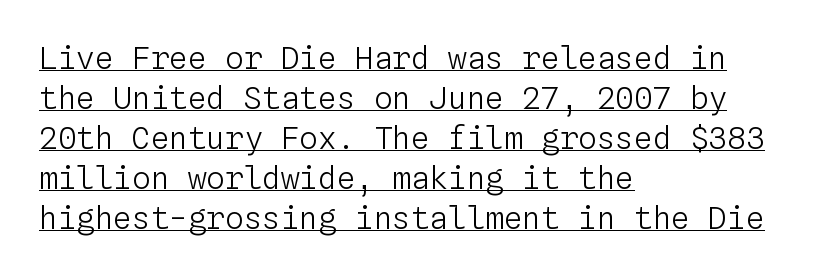
{"italic": "no", "bold": "no", "weight": "light", "width": "normal", "stroke_contrast": "low", "x_height": "medium", "monospaced": "yes", "underline": "yes", "align": "left", "line_spacing": "normal", "line_spacing_ratio": 1.29, "letter_spacing": "normal", "letter_spacing_em": 0.0, "glyph_px": 31}
